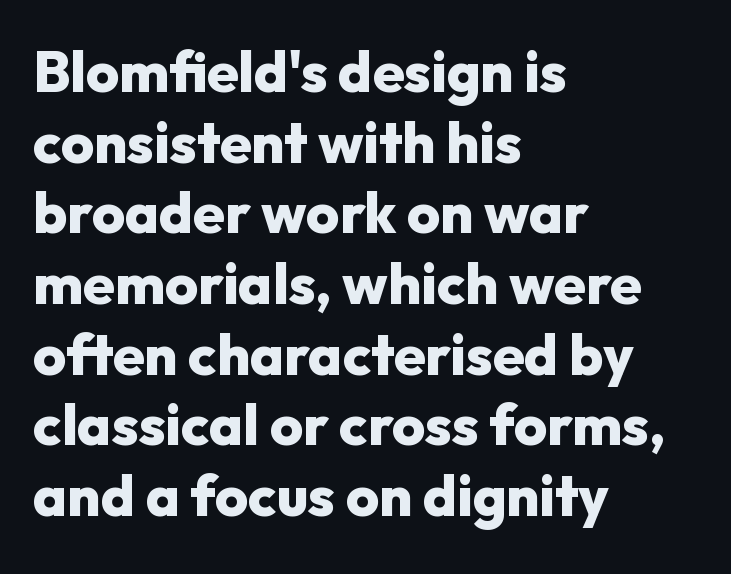
The image shows 57 px heavy sans-serif type, upright; set left-aligned, line spacing 1.24x, normal letter spacing, not underlined; low stroke contrast and a medium x-height.
